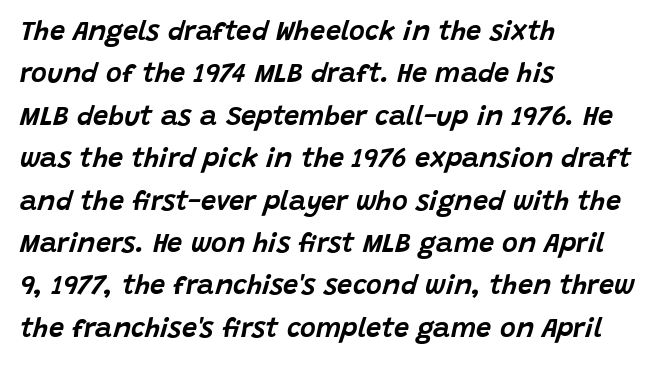
What's the leading like? Ordinary, nothing unusual. Slant detected: the letters are inclined. The letterforms sit shoulder to shoulder at normal distance. Type without underlining.
